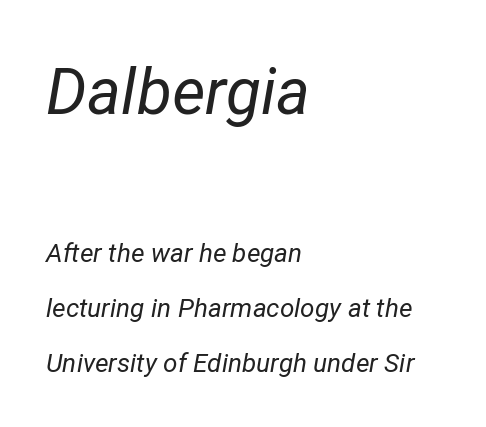
{"italic": "yes", "lean": "right", "slant_degrees": 12, "bold": "no", "weight": "regular", "width": "normal", "stroke_contrast": "low", "x_height": "medium", "monospaced": "no", "underline": "no", "align": "left", "line_spacing": "loose", "line_spacing_ratio": 2.13, "letter_spacing": "normal", "letter_spacing_em": 0.0, "larger_block": "first", "size_ratio": 2.46, "glyph_px": 64}
